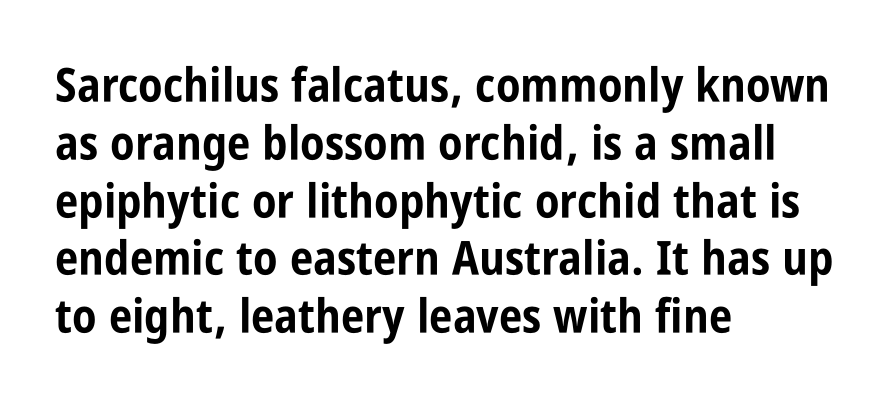
{"serif": "no", "italic": "no", "bold": "yes", "weight": "bold", "width": "condensed", "stroke_contrast": "low", "x_height": "large", "monospaced": "no", "underline": "no", "align": "left", "line_spacing_ratio": 1.23, "letter_spacing": "normal", "letter_spacing_em": 0.0, "glyph_px": 47}
